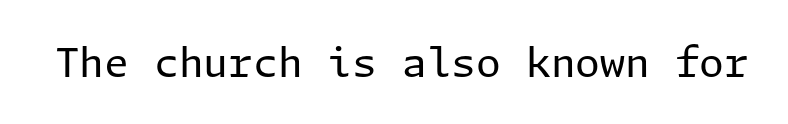
The image shows 40 px regular-weight sans-serif type, upright; set normal letter spacing, not underlined; low stroke contrast and a medium x-height.
